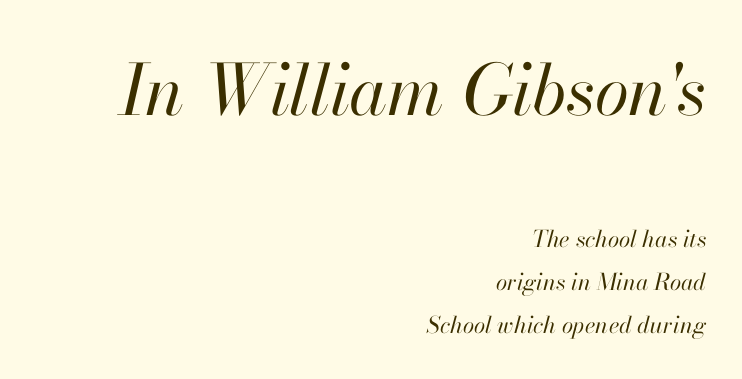
The image shows 70 px regular-weight type, italic (leaning right); set right-aligned, line spacing 1.85x, normal letter spacing, not underlined; the first (top) block is 3.04x larger; high stroke contrast and a small x-height.
